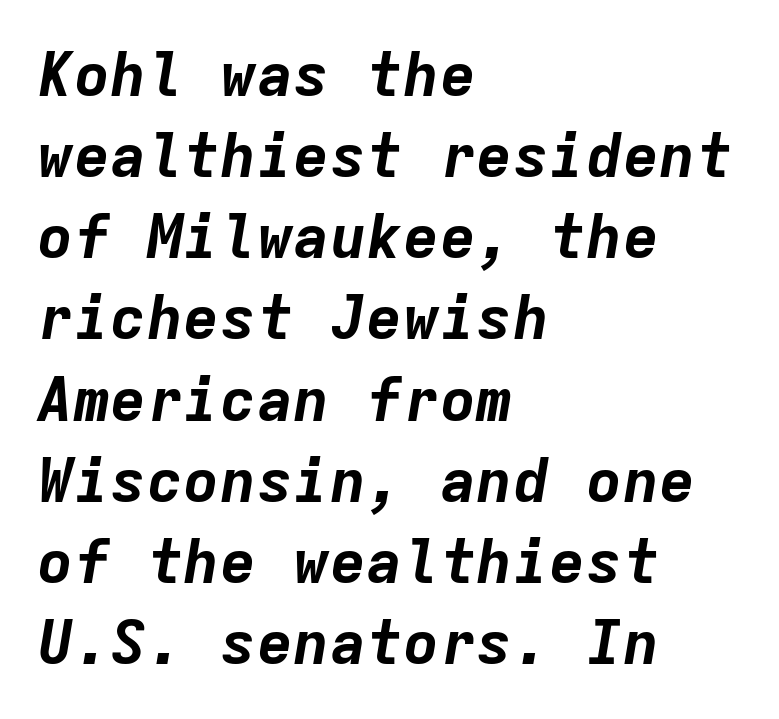
Q: Is the text bold? A: Yes.
Q: Is the text italic (slanted)? A: Yes, it leans right by about 9 degrees.
Q: Is the text underlined? A: No.
Q: How is the paragraph aligned? A: Left-aligned.
Q: Is the spacing between letters normal or unusually wide? A: Normal.
Q: Is the spacing between lines tight, normal or loose? A: Normal.
Q: Width (condensed, normal, or wide)? A: Normal.
Q: Stroke contrast? A: Low.
Q: x-height? A: Medium.
Q: Monospaced? A: Yes.
